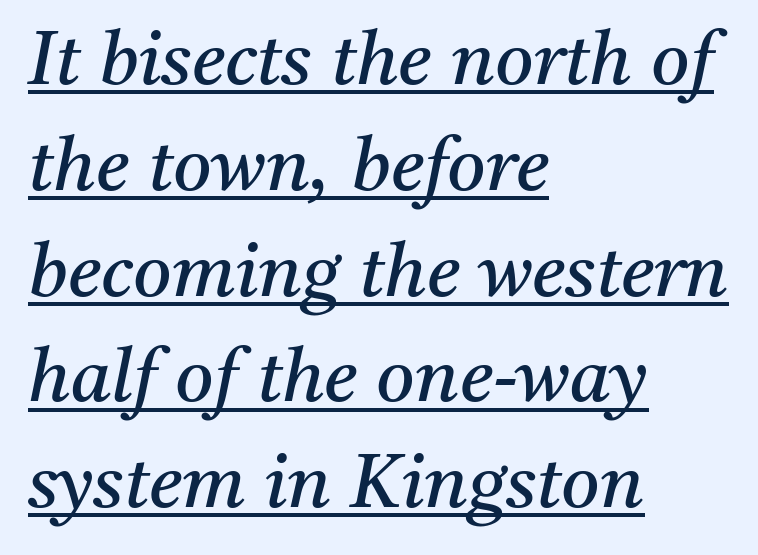
{"serif": "yes", "italic": "yes", "lean": "right", "slant_degrees": 11, "bold": "no", "weight": "regular", "width": "normal", "stroke_contrast": "medium", "x_height": "medium", "monospaced": "no", "underline": "yes", "align": "left", "line_spacing": "normal", "line_spacing_ratio": 1.43, "letter_spacing": "normal", "letter_spacing_em": 0.0, "glyph_px": 74}
